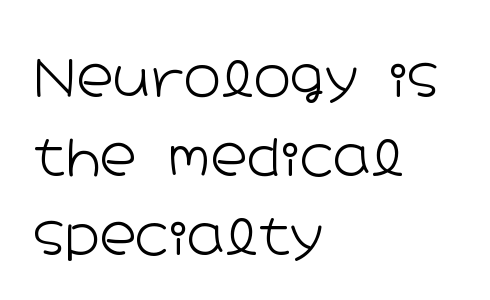
The image shows 51 px light, wide sans-serif type, upright; set left-aligned, normal line spacing (1.55x), normal letter spacing, not underlined; low stroke contrast and a medium x-height.
